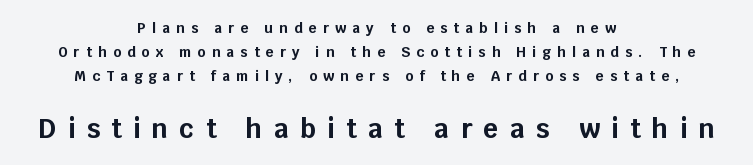
{"italic": "no", "bold": "yes", "underline": "no", "align": "center", "line_spacing_ratio": 1.72, "letter_spacing": "wide", "letter_spacing_em": 0.44, "larger_block": "second", "size_ratio": 1.86, "glyph_px": 26}
